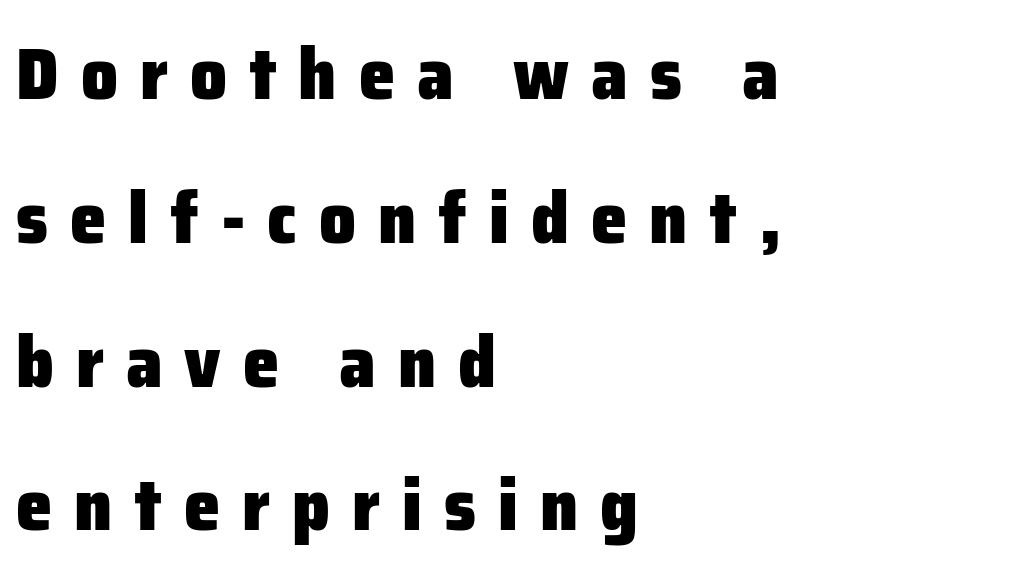
The image shows 73 px heavy sans-serif type, upright; set left-aligned, loose line spacing (1.97x), unusually wide letter spacing (+0.3 em), not underlined; low stroke contrast and a medium x-height.
